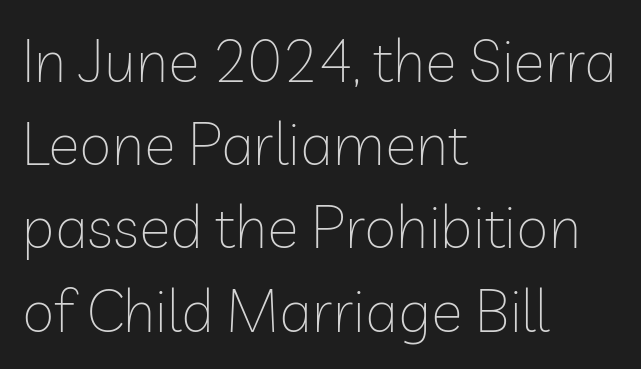
Q: Is the text bold? A: No.
Q: Is the text italic (slanted)? A: No, it is upright.
Q: Is the typeface a serif or a sans-serif typeface? A: Sans-serif.
Q: Is the text underlined? A: No.
Q: How is the paragraph aligned? A: Left-aligned.
Q: Is the spacing between letters normal or unusually wide? A: Normal.
Q: Is the spacing between lines tight, normal or loose? A: Normal.
Q: Width (condensed, normal, or wide)? A: Normal.
Q: Stroke contrast? A: Low.
Q: x-height? A: Medium.
Q: Monospaced? A: No.
